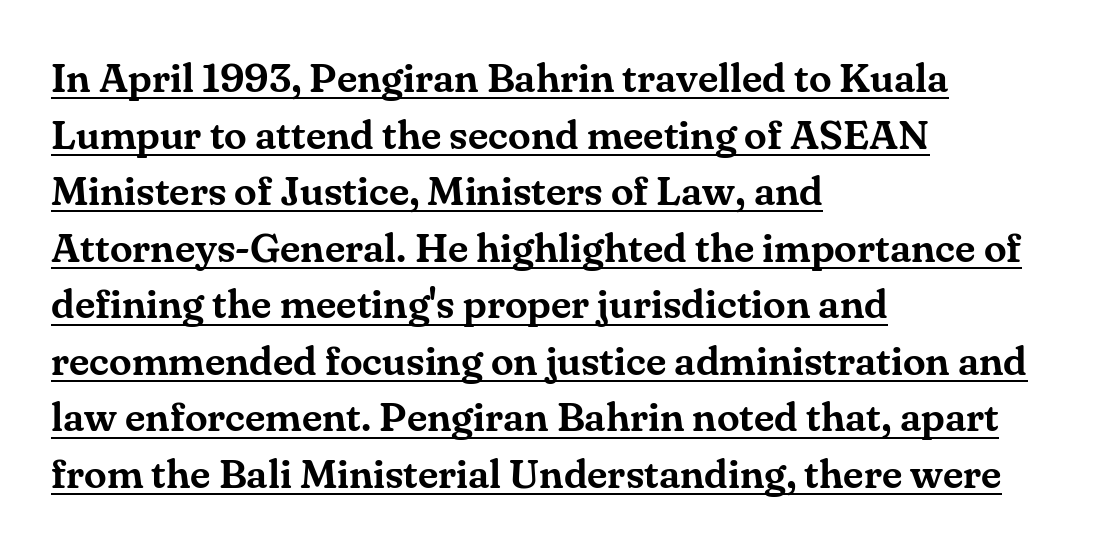
Q: Is the text italic (slanted)? A: No, it is upright.
Q: Is the typeface a serif or a sans-serif typeface? A: Serif.
Q: Is the text underlined? A: Yes.
Q: How is the paragraph aligned? A: Left-aligned.
Q: Is the spacing between letters normal or unusually wide? A: Normal.
Q: Is the spacing between lines tight, normal or loose? A: Normal.
Q: Width (condensed, normal, or wide)? A: Normal.
Q: Stroke contrast? A: Medium.
Q: x-height? A: Small.
Q: Monospaced? A: No.
